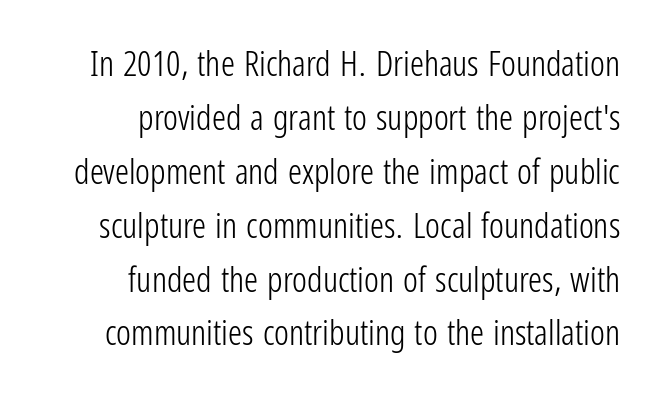
This rendering employs a face without finishing strokes, i.e., a sans-serif. The zone under the glyphs is completely vacant. The lettering stays uniformly vertical, giving the passage a roman look. Is there much room between lines? A standard amount, neither cramped nor airy. Words appear dense and cohesive because spacing is normal.
